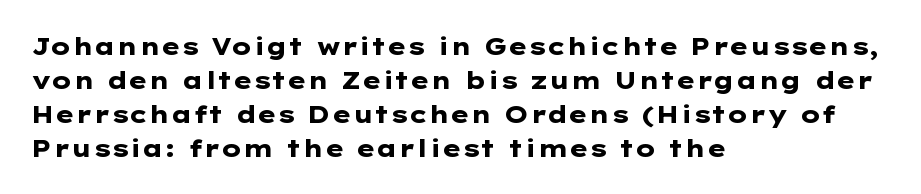
The image shows 24 px bold type, upright; set left-aligned, normal line spacing (1.41x), normal letter spacing, not underlined.
